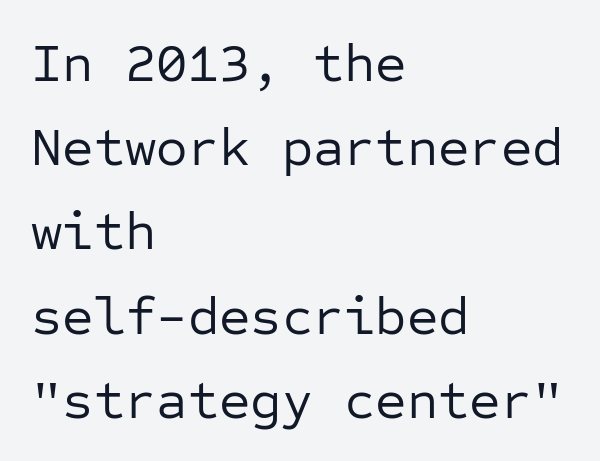
{"serif": "no", "italic": "no", "bold": "no", "weight": "regular", "width": "normal", "stroke_contrast": "low", "x_height": "medium", "monospaced": "yes", "underline": "no", "align": "left", "line_spacing": "normal", "line_spacing_ratio": 1.56, "letter_spacing": "normal", "letter_spacing_em": 0.0, "glyph_px": 54}
